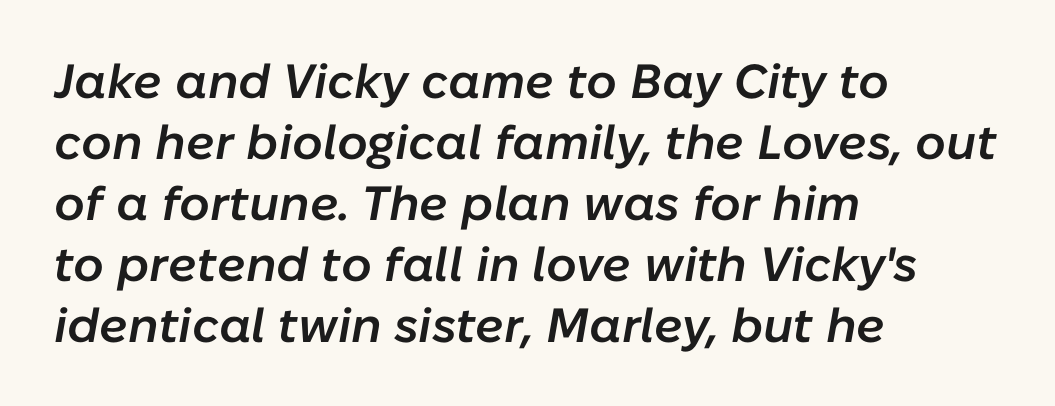
Q: Is the text bold? A: Semi-bold.
Q: Is the text italic (slanted)? A: Yes, it leans right by about 10 degrees.
Q: Is the text underlined? A: No.
Q: How is the paragraph aligned? A: Left-aligned.
Q: Is the spacing between letters normal or unusually wide? A: Normal.
Q: Is the spacing between lines tight, normal or loose? A: Normal.
Q: Width (condensed, normal, or wide)? A: Normal.
Q: Stroke contrast? A: Low.
Q: x-height? A: Medium.
Q: Monospaced? A: No.
